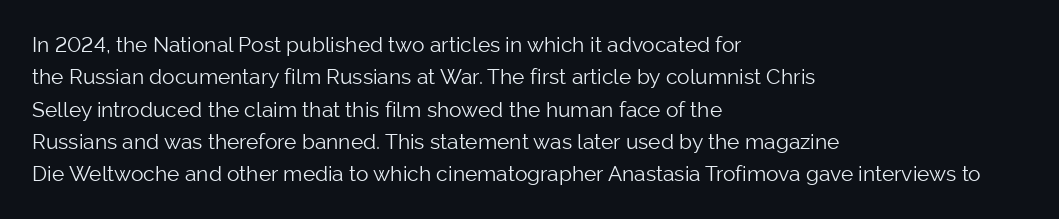
Words float on clear page, feet unadorned. Letters have the restrained weight of plain body copy at most. Horizontal alignment here is leftward, the default for most running prose. Whoever set this chose a conventional vertical rhythm. This sample uses an upright cut, with every glyph sitting square on the baseline.
